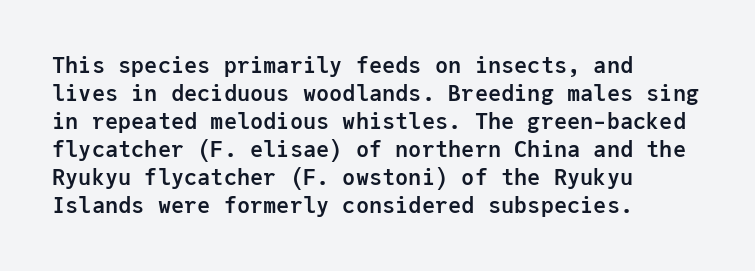
{"italic": "no", "bold": "yes", "underline": "no", "align": "left", "line_spacing": "normal", "line_spacing_ratio": 1.27, "letter_spacing": "normal", "letter_spacing_em": 0.0, "glyph_px": 22}
